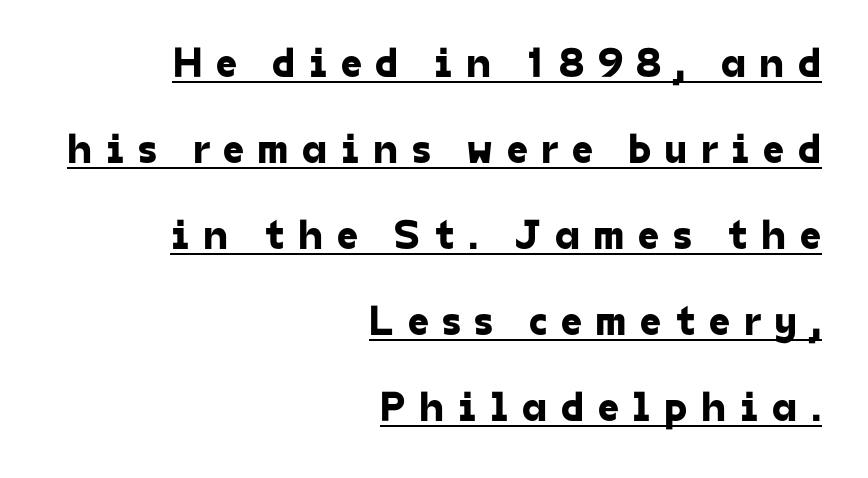
Q: Is the typeface a serif or a sans-serif typeface? A: Sans-serif.
Q: Is the text underlined? A: Yes.
Q: How is the paragraph aligned? A: Right-aligned.
Q: Is the spacing between letters normal or unusually wide? A: Unusually wide.
Q: Is the spacing between lines tight, normal or loose? A: Loose.
Q: Width (condensed, normal, or wide)? A: Normal.
Q: Stroke contrast? A: Low.
Q: x-height? A: Medium.
Q: Monospaced? A: No.
